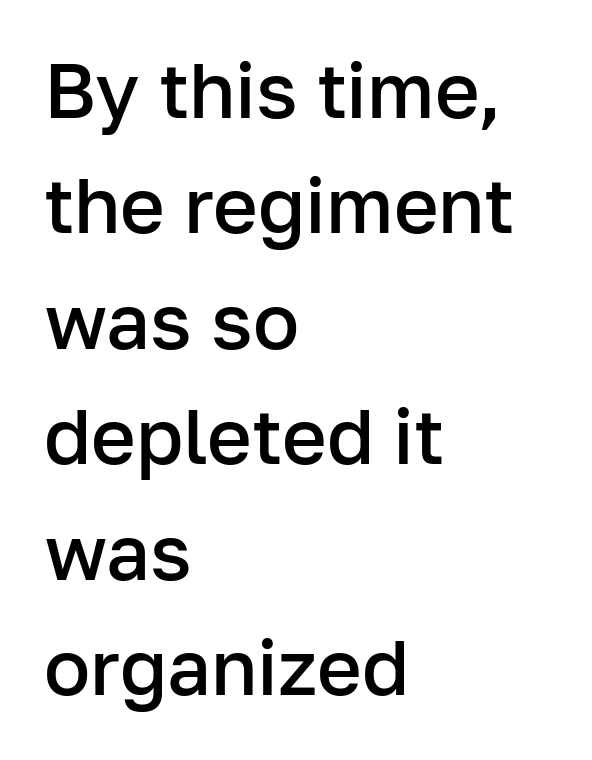
{"serif": "no", "italic": "no", "bold": "semi", "weight": "semibold", "width": "normal", "stroke_contrast": "low", "x_height": "medium", "monospaced": "no", "underline": "no", "align": "left", "line_spacing": "normal", "line_spacing_ratio": 1.5, "letter_spacing": "normal", "letter_spacing_em": 0.0, "glyph_px": 77}
